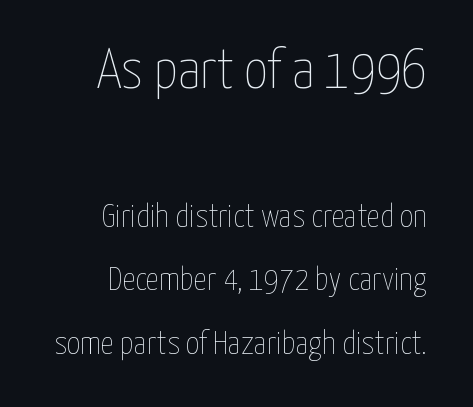
{"italic": "no", "bold": "no", "weight": "thin", "width": "condensed", "stroke_contrast": "low", "x_height": "medium", "monospaced": "no", "underline": "no", "line_spacing": "loose", "line_spacing_ratio": 1.93, "letter_spacing": "normal", "letter_spacing_em": 0.0, "larger_block": "first", "size_ratio": 1.73, "glyph_px": 57}
